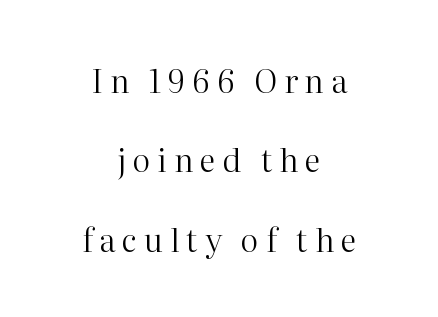
The image shows 32 px regular-weight serif type, upright; set centered, loose line spacing (2.48x), unusually wide letter spacing (+0.21 em), not underlined; high stroke contrast and a medium x-height.
